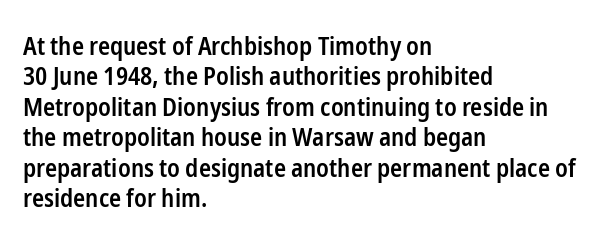
{"italic": "no", "bold": "semi", "underline": "no", "align": "left", "line_spacing_ratio": 1.22, "letter_spacing": "normal", "letter_spacing_em": 0.0, "glyph_px": 25}
